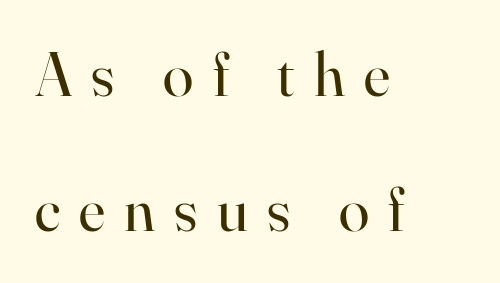
The image shows 62 px regular-weight serif type, upright; set left-aligned, loose line spacing (2.18x), unusually wide letter spacing (+0.31 em), not underlined; high stroke contrast and a small x-height.
